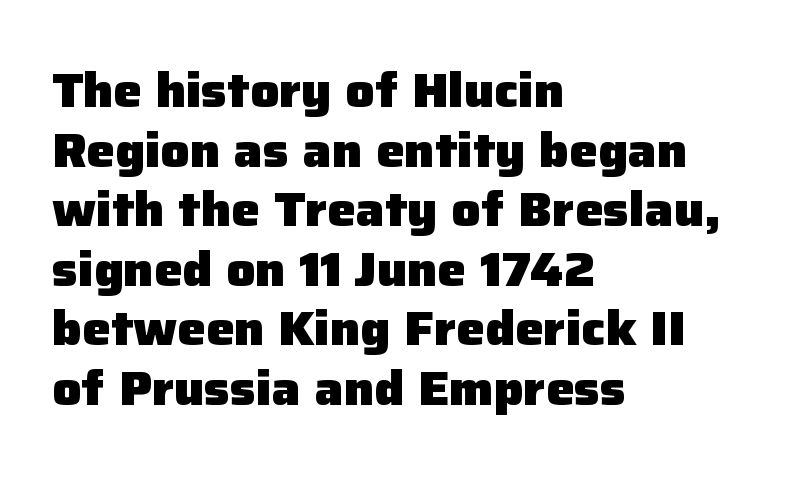
The image shows 48 px heavy sans-serif type, upright; set left-aligned, line spacing 1.24x, normal letter spacing, not underlined; low stroke contrast and a medium x-height.
